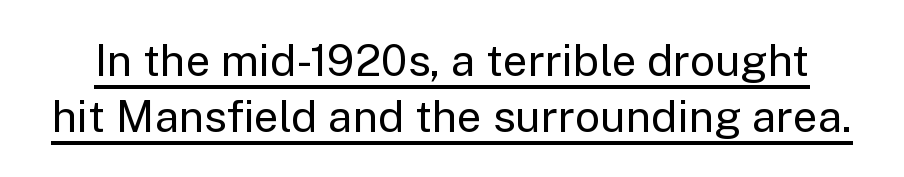
What kind of face is this? One without serifs — a sans. Students, observe: this is what conventionally led text looks like. The type is set solid horizontally, with unmodified tracking. Looks like regular typesetting: each glyph gets only the width it needs. Do the letters lean? They stand straight. Letters have the restrained weight of plain body copy at most.
